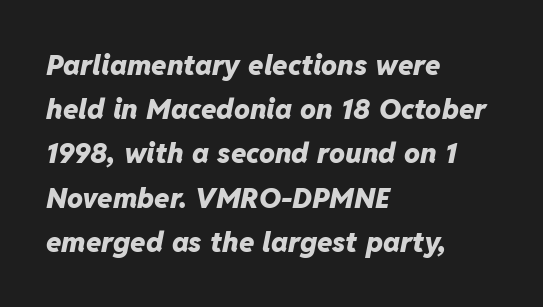
The image shows 28 px heavy type, italic (leaning right); set left-aligned, normal line spacing (1.58x), normal letter spacing, not underlined; low stroke contrast and a medium x-height.
